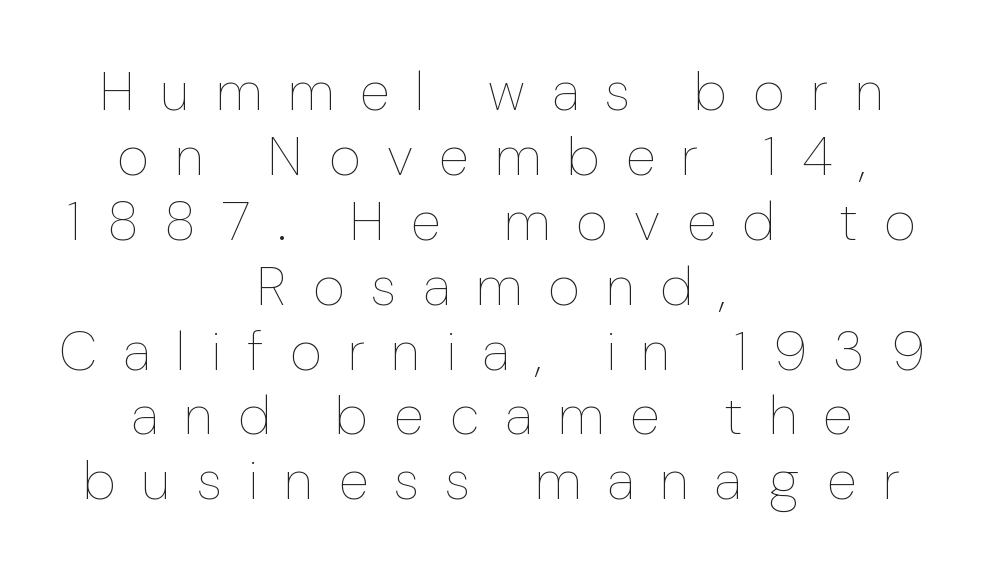
{"italic": "no", "bold": "no", "weight": "thin", "width": "normal", "stroke_contrast": "low", "x_height": "medium", "monospaced": "no", "underline": "no", "align": "center", "line_spacing_ratio": 1.18, "letter_spacing": "wide", "letter_spacing_em": 0.48, "glyph_px": 55}
